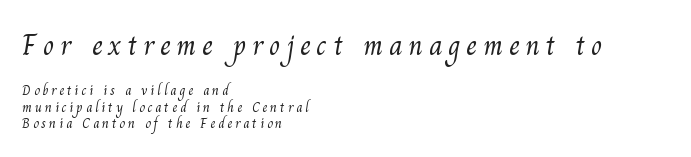
Tracking here is generous; glyphs stand well apart from one another. Visually the block forms a straight wall on the left and a jagged coastline on the right. If you squint, the top block still reads clearly — it's the larger of the two. Proportional: the letters do not fall into vertical columns. Each letter's strokes conclude with small projecting serifs.
